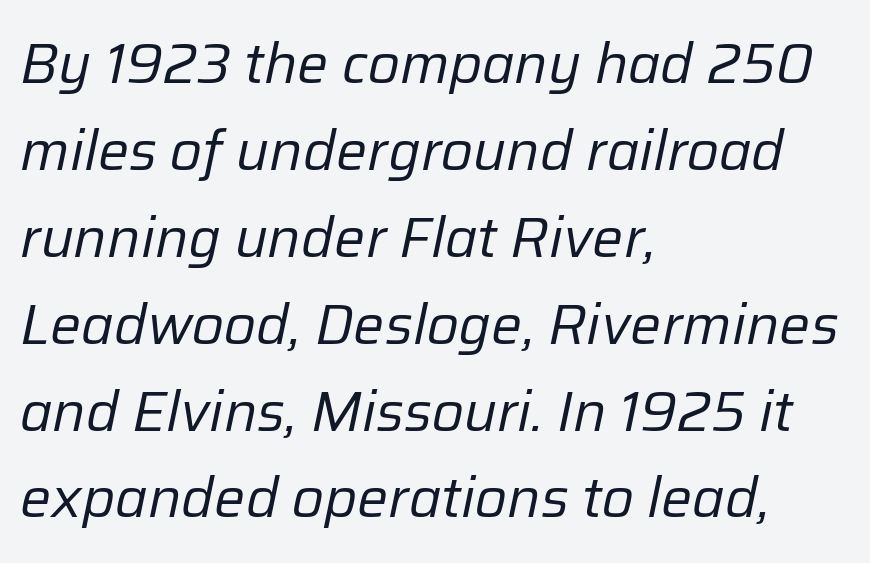
Q: Is the text bold? A: No.
Q: Is the text italic (slanted)? A: Yes, it leans right by about 12 degrees.
Q: Is the text underlined? A: No.
Q: How is the paragraph aligned? A: Left-aligned.
Q: Is the spacing between letters normal or unusually wide? A: Normal.
Q: Is the spacing between lines tight, normal or loose? A: Normal.
Q: Width (condensed, normal, or wide)? A: Normal.
Q: Stroke contrast? A: Low.
Q: x-height? A: Medium.
Q: Monospaced? A: No.
